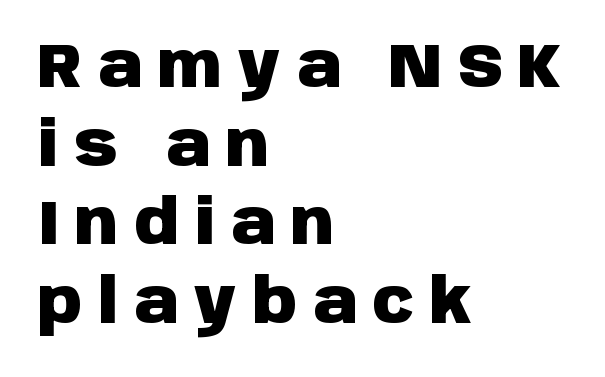
{"serif": "no", "italic": "no", "bold": "yes", "weight": "heavy", "width": "normal", "stroke_contrast": "low", "x_height": "large", "monospaced": "no", "underline": "no", "align": "left", "line_spacing": "normal", "line_spacing_ratio": 1.29, "letter_spacing": "wide", "letter_spacing_em": 0.26, "glyph_px": 61}
